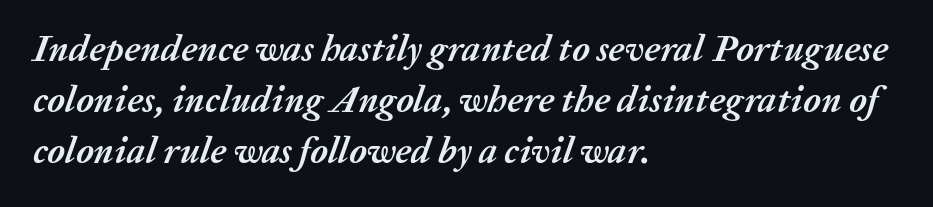
Q: Is the text bold? A: Yes.
Q: Is the text italic (slanted)? A: Yes, it leans right by about 20 degrees.
Q: Is the text underlined? A: No.
Q: How is the paragraph aligned? A: Left-aligned.
Q: Is the spacing between letters normal or unusually wide? A: Normal.
Q: Is the spacing between lines tight, normal or loose? A: Normal.
Q: Width (condensed, normal, or wide)? A: Normal.
Q: Stroke contrast? A: Medium.
Q: x-height? A: Medium.
Q: Monospaced? A: No.
